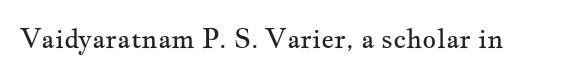
The image shows 27 px text type, upright; set normal letter spacing, not underlined.
